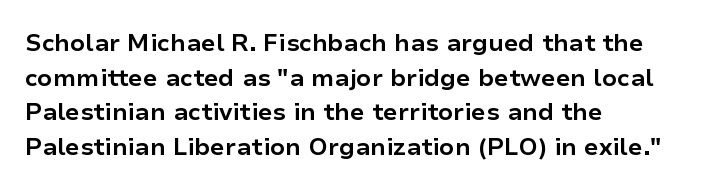
Rule under the text: the space is simply empty. Nothing unusual about the tracking: characters are spaced as the font intends. Leading: standard. This sample uses an upright cut, with every glyph sitting square on the baseline. Set as a true bold cut, around the 700 mark. Line beginnings align vertically; line endings do not.
